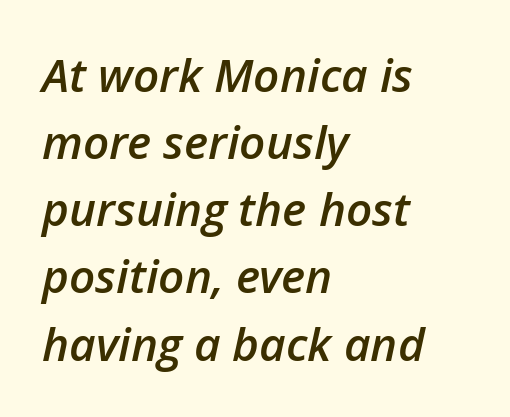
The image shows 46 px semibold type, italic (leaning right); set left-aligned, normal line spacing (1.46x), normal letter spacing, not underlined; low stroke contrast and a medium x-height.
